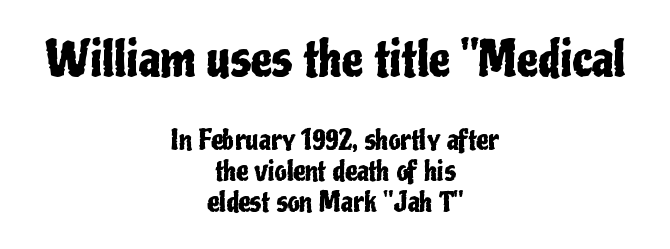
Q: Is the text italic (slanted)? A: No, it is upright.
Q: Is the typeface a serif or a sans-serif typeface? A: Sans-serif.
Q: Is the text underlined? A: No.
Q: How is the paragraph aligned? A: Centered.
Q: Is the spacing between letters normal or unusually wide? A: Normal.
Q: Is the spacing between lines tight, normal or loose? A: Tight.
Q: Which block of text is set in a larger size, the first (top) or the second (bottom)? A: The first (top) one.
Q: Width (condensed, normal, or wide)? A: Condensed.
Q: Stroke contrast? A: Low.
Q: x-height? A: Medium.
Q: Monospaced? A: No.
